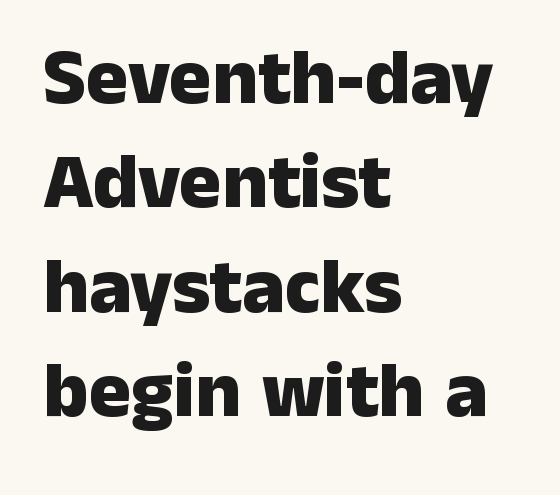
Character widths vary here, with narrow letters taking less room than wide ones. These lines carry a lot of weight — the face is fully bold. The letters stand straight up with perfectly vertical stems. Typeset ragged right — the left edge is the straight one. Unlike a traditional serif, this face leaves its strokes unadorned.
